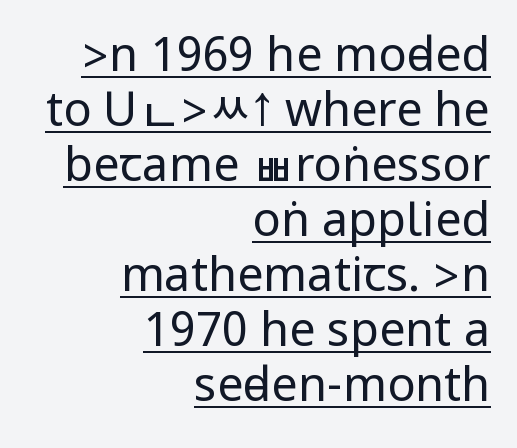
The image shows 47 px regular-weight, condensed sans-serif type, upright; set right-aligned, line spacing 1.17x, normal letter spacing, underlined; low stroke contrast.
